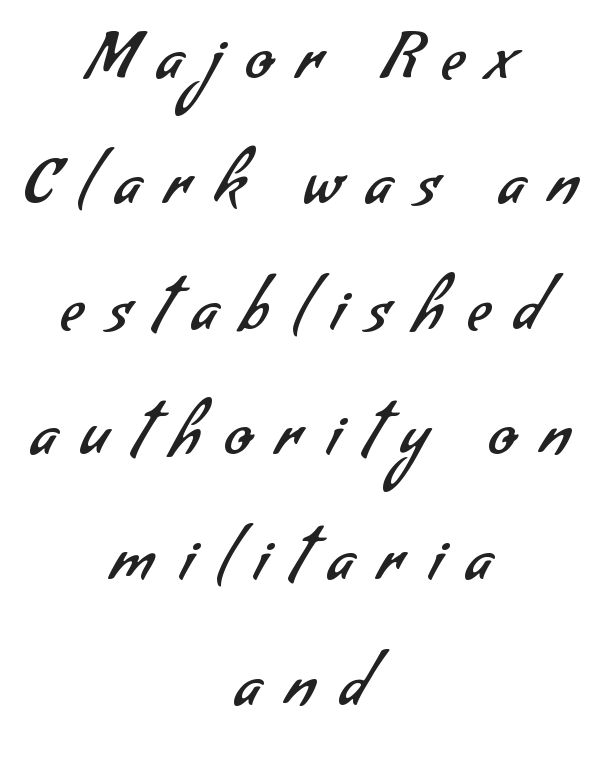
{"serif": "no", "bold": "no", "weight": "regular", "width": "normal", "stroke_contrast": "low", "x_height": "small", "monospaced": "no", "underline": "no", "align": "center", "line_spacing": "loose", "line_spacing_ratio": 1.99, "letter_spacing": "wide", "letter_spacing_em": 0.39, "glyph_px": 63}
